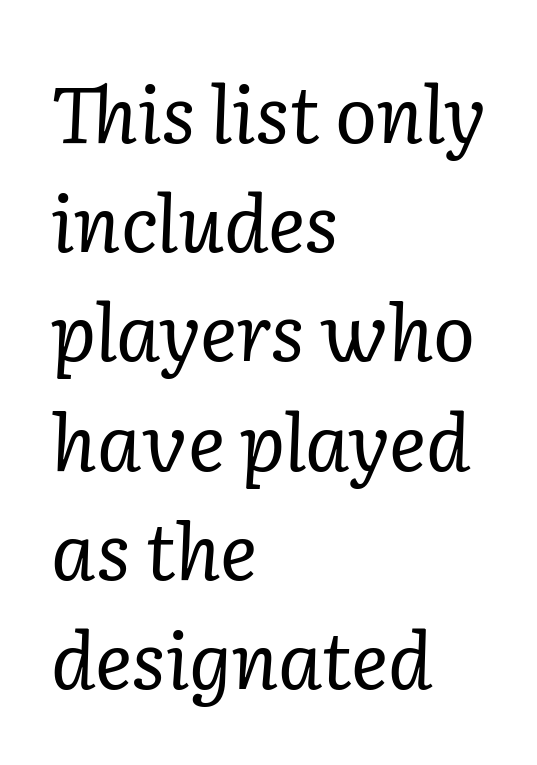
{"serif": "yes", "italic": "yes", "lean": "right", "slant_degrees": 2, "bold": "no", "weight": "regular", "width": "normal", "stroke_contrast": "low", "x_height": "medium", "monospaced": "no", "underline": "no", "align": "left", "line_spacing": "normal", "line_spacing_ratio": 1.4, "letter_spacing": "normal", "letter_spacing_em": 0.0, "glyph_px": 78}
